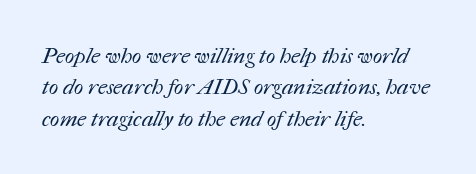
Q: Is the text bold? A: No.
Q: Is the text underlined? A: No.
Q: How is the paragraph aligned? A: Left-aligned.
Q: Is the spacing between letters normal or unusually wide? A: Normal.
Q: Is the spacing between lines tight, normal or loose? A: Normal.
